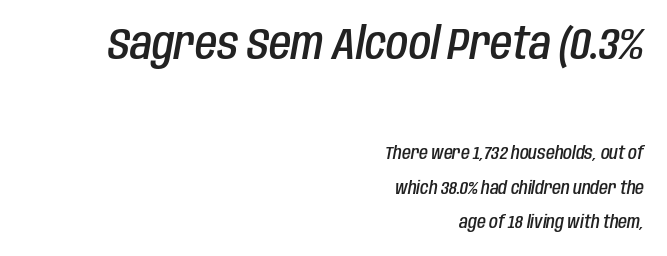
The image shows 45 px semibold, condensed type, italic (leaning right); set right-aligned, loose line spacing (1.9x), normal letter spacing, not underlined; the first (top) block is 2.5x larger; low stroke contrast and a large x-height.
